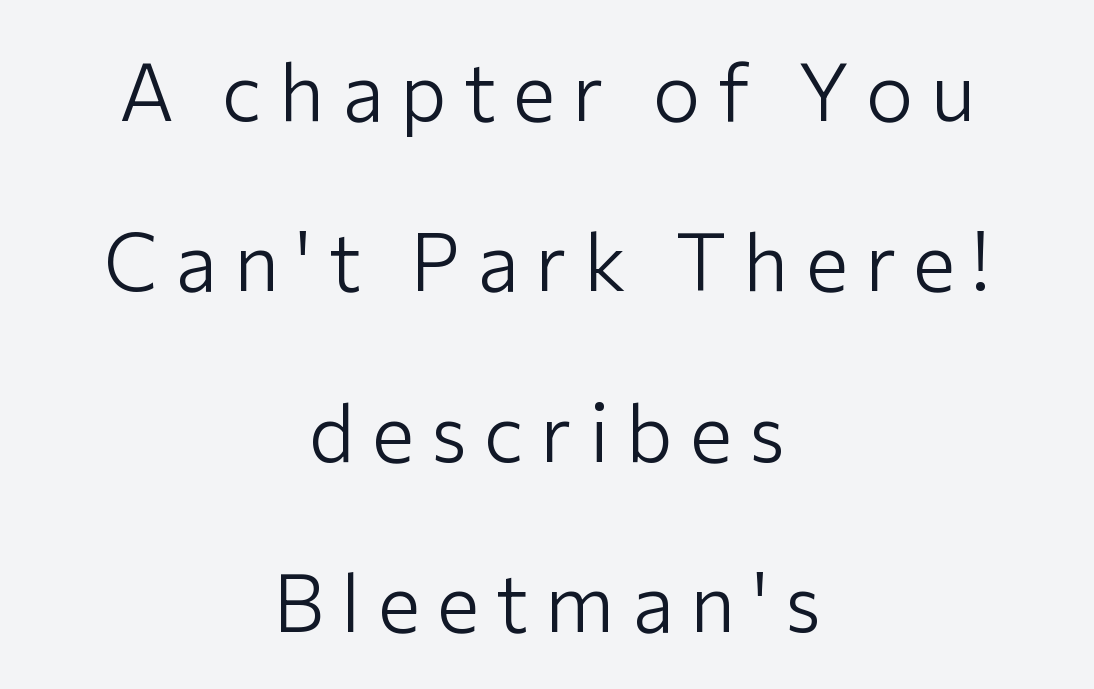
{"serif": "no", "italic": "no", "bold": "no", "weight": "light", "width": "normal", "stroke_contrast": "low", "x_height": "medium", "monospaced": "no", "underline": "no", "align": "center", "line_spacing": "loose", "line_spacing_ratio": 2.13, "letter_spacing": "wide", "letter_spacing_em": 0.21, "glyph_px": 80}
